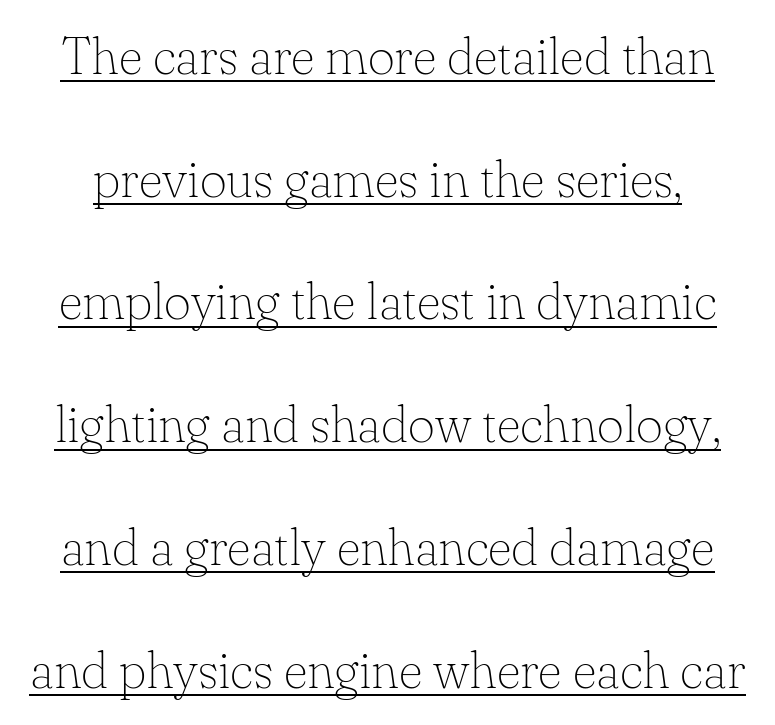
Here the designer chose a conventional face with non-uniform glyph widths. Summary of weight: not heavy and not bold. Characters follow at the spacing the type designer built in. A serif font was chosen for this passage. Quick note: interline space is abundant.
